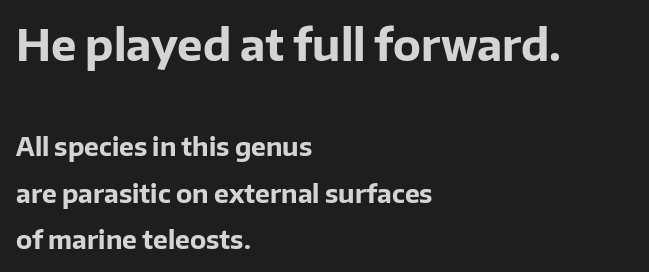
Alignment: flush left. Proportional: the letters do not fall into vertical columns. This sample uses a sans-serif face. The glyphs are unaccompanied by any horizontal stroke below them.
